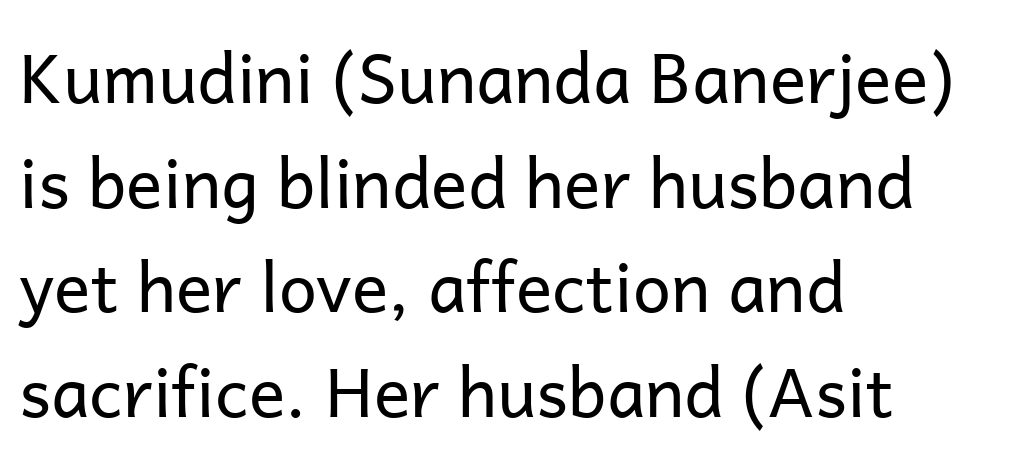
Check where the strokes stop: nothing finishes them off — pure sans. The words here are not underlined. These lines were composed using upright roman letters. Is this a fixed-width face? No — the glyphs have proportional, varying widths. The face used here is rendered with its standard letterfit. Vertical stems look standard width or narrower in stroke.
